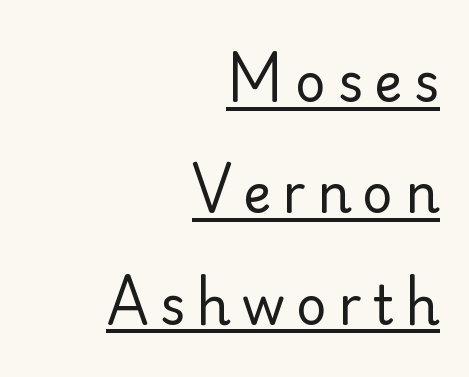
{"serif": "no", "italic": "no", "bold": "no", "weight": "regular", "width": "normal", "stroke_contrast": "low", "x_height": "small", "monospaced": "no", "underline": "yes", "align": "right", "line_spacing": "loose", "line_spacing_ratio": 2.1, "letter_spacing": "wide", "letter_spacing_em": 0.21, "glyph_px": 53}
